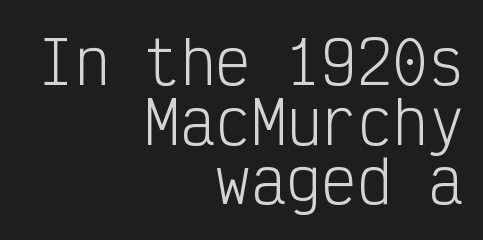
The designer dialed line spacing down below the default. One-word summary of the alignment: right. You could call the tracking neutral — neither tight nor loose. The foot of each line stays bare and open. Tall strokes in this sample are plumb rather than angled. Compared with a typical body face, this is equally light or lighter still.
